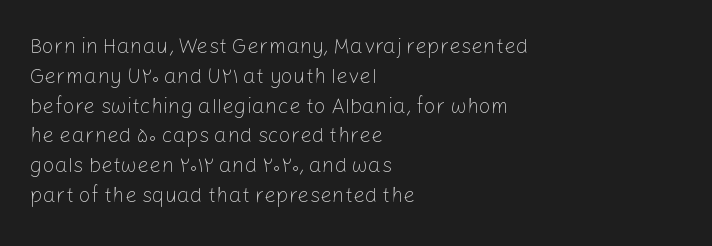
Q: Is the text bold? A: No.
Q: Is the text italic (slanted)? A: No, it is upright.
Q: Is the text underlined? A: No.
Q: How is the paragraph aligned? A: Left-aligned.
Q: Is the spacing between letters normal or unusually wide? A: Normal.
Q: Is the spacing between lines tight, normal or loose? A: Normal.
